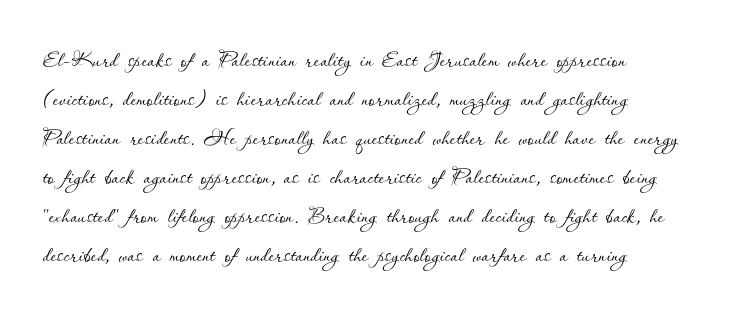
Q: Is the text bold? A: No.
Q: Is the text italic (slanted)? A: Yes.
Q: Is the text underlined? A: No.
Q: How is the paragraph aligned? A: Left-aligned.
Q: Is the spacing between letters normal or unusually wide? A: Normal.
Q: Is the spacing between lines tight, normal or loose? A: Normal.
Q: Width (condensed, normal, or wide)? A: Normal.
Q: Stroke contrast? A: Low.
Q: x-height? A: Small.
Q: Monospaced? A: No.
